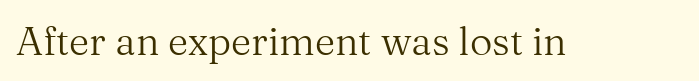
{"serif": "yes", "italic": "no", "bold": "no", "weight": "regular", "width": "normal", "stroke_contrast": "medium", "x_height": "medium", "monospaced": "no", "underline": "no", "letter_spacing": "normal", "letter_spacing_em": 0.0, "glyph_px": 39}
